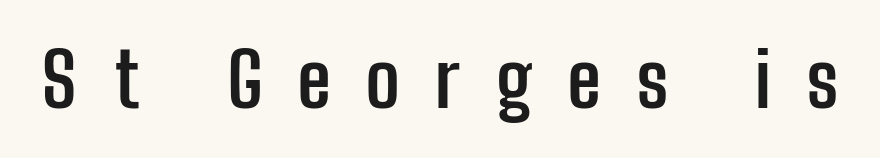
{"serif": "no", "italic": "no", "bold": "yes", "weight": "semibold", "width": "condensed", "stroke_contrast": "low", "x_height": "medium", "monospaced": "no", "underline": "no", "letter_spacing": "wide", "letter_spacing_em": 0.46, "glyph_px": 76}
